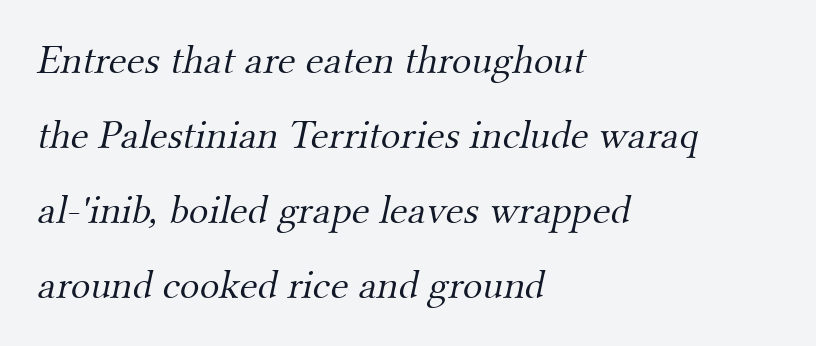
Q: Is the text bold? A: No.
Q: Is the typeface a serif or a sans-serif typeface? A: Serif.
Q: Is the text underlined? A: No.
Q: How is the paragraph aligned? A: Left-aligned.
Q: Is the spacing between letters normal or unusually wide? A: Normal.
Q: Width (condensed, normal, or wide)? A: Normal.
Q: Stroke contrast? A: Medium.
Q: x-height? A: Small.
Q: Monospaced? A: No.
